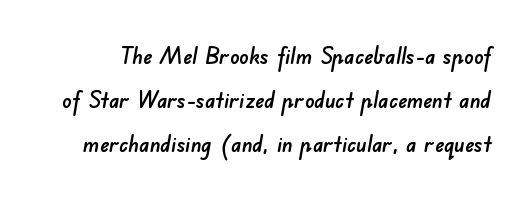
Q: Is the text underlined? A: No.
Q: Is the spacing between letters normal or unusually wide? A: Normal.
Q: Is the spacing between lines tight, normal or loose? A: Loose.
